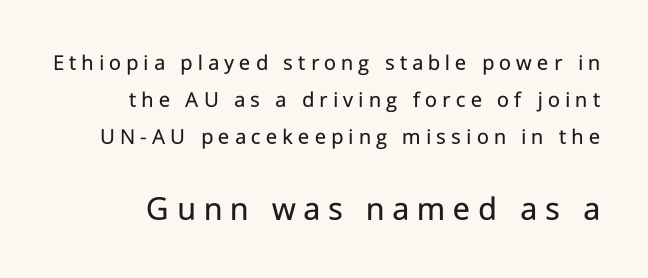
{"serif": "no", "italic": "no", "bold": "no", "weight": "regular", "width": "normal", "stroke_contrast": "low", "x_height": "medium", "monospaced": "no", "underline": "no", "line_spacing": "normal", "line_spacing_ratio": 1.61, "letter_spacing": "wide", "letter_spacing_em": 0.22, "larger_block": "second", "size_ratio": 1.52, "glyph_px": 35}
